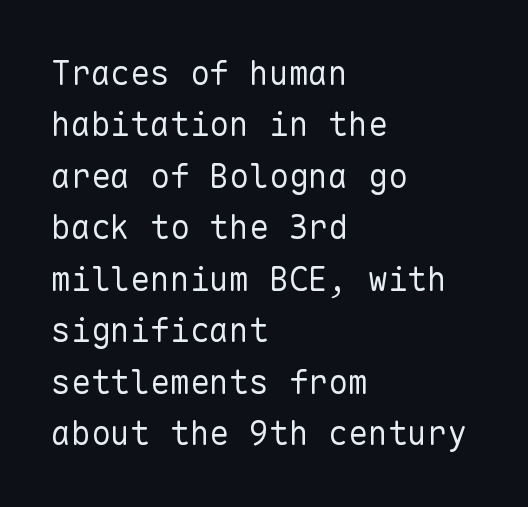
The typesetter chose a ragged-right arrangement here. The rendering shows plain stroke endings on the letterforms — a sans-serif design. Do the characters align in a grid? Yes, the font is monospaced. Here the glyphs are tracked normally, forming tight word shapes. Nobody drew a line under any word here. The typography opts for an upright posture over an oblique one.
